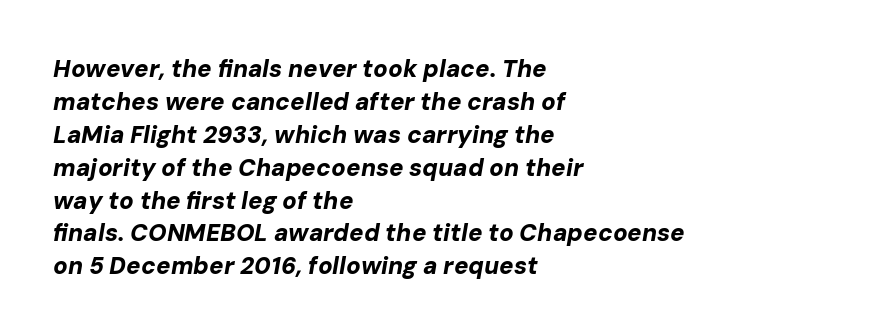
{"italic": "yes", "lean": "right", "slant_degrees": 10, "bold": "yes", "underline": "no", "align": "left", "line_spacing": "normal", "line_spacing_ratio": 1.37, "letter_spacing": "normal", "letter_spacing_em": 0.0, "glyph_px": 24}
